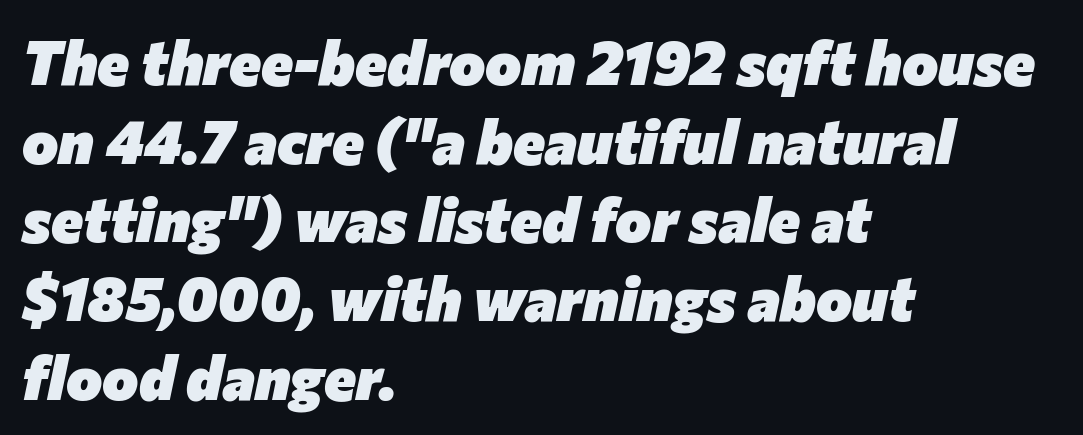
{"italic": "yes", "lean": "right", "slant_degrees": 12, "bold": "yes", "weight": "heavy", "width": "normal", "stroke_contrast": "low", "x_height": "medium", "monospaced": "no", "underline": "no", "align": "left", "line_spacing": "normal", "line_spacing_ratio": 1.29, "letter_spacing": "normal", "letter_spacing_em": 0.0, "glyph_px": 61}
